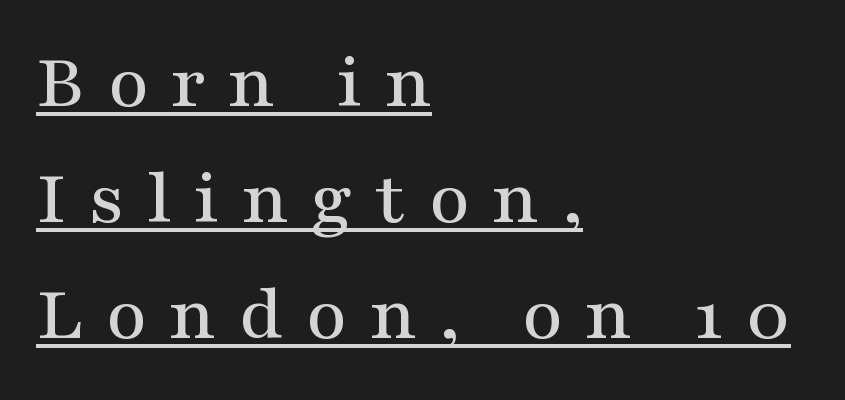
Q: Is the text italic (slanted)? A: No, it is upright.
Q: Is the typeface a serif or a sans-serif typeface? A: Serif.
Q: Is the text underlined? A: Yes.
Q: How is the paragraph aligned? A: Left-aligned.
Q: Is the spacing between letters normal or unusually wide? A: Unusually wide.
Q: Is the spacing between lines tight, normal or loose? A: Normal.
Q: Width (condensed, normal, or wide)? A: Wide.
Q: Stroke contrast? A: Medium.
Q: x-height? A: Medium.
Q: Monospaced? A: No.
